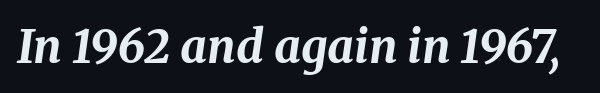
Slant detected: the letters are inclined. Descenders are the only things crossing below the line. How are the letters spaced? Ordinarily, with no added tracking. This sample has the flowing, uneven cadence of proportional lettering. As a designer I'd log this as weight 700, bold.
